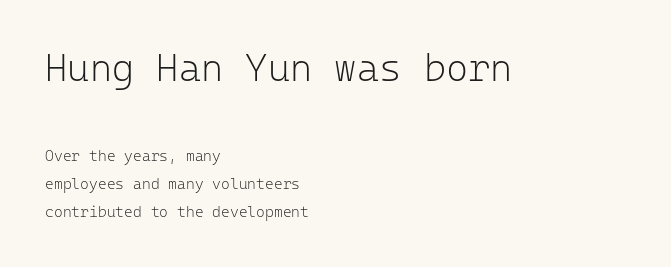
{"serif": "no", "italic": "no", "bold": "no", "weight": "light", "width": "normal", "stroke_contrast": "low", "x_height": "medium", "monospaced": "yes", "underline": "no", "align": "left", "line_spacing_ratio": 1.88, "letter_spacing": "normal", "letter_spacing_em": 0.0, "larger_block": "first", "size_ratio": 2.53, "glyph_px": 38}
